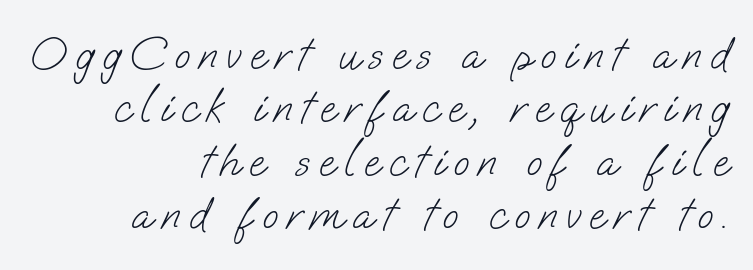
{"serif": "no", "bold": "no", "weight": "light", "width": "normal", "stroke_contrast": "low", "x_height": "small", "monospaced": "no", "underline": "no", "align": "right", "line_spacing_ratio": 1.16, "glyph_px": 46}
